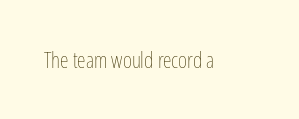
The space directly below the letters is spotless. Quick note: not italic, upright. The line texture is even and compact thanks to regular tracking. These glyphs show unthickened strokes, regular width or finer.
